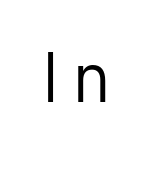
The image shows 70 px regular-weight sans-serif type, upright; set not underlined; low stroke contrast and a medium x-height.
